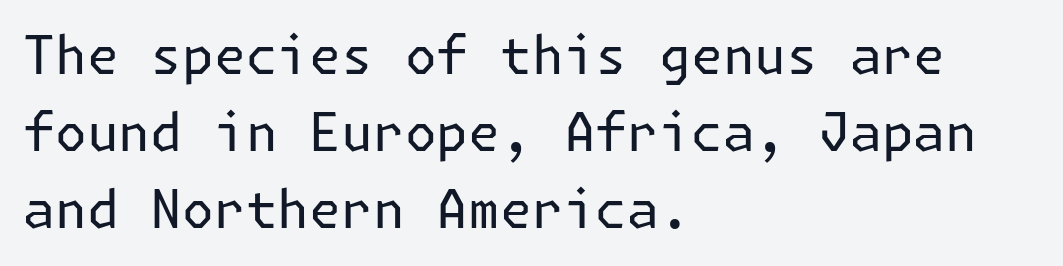
These lines are set flush left with a ragged right edge. Look at the tracking — it's just the regular setting, nothing added. Is there any slant? The stems are plumb. The strip under each line holds only bare page. You can tell from the bare stems that sans-serif type was used.
